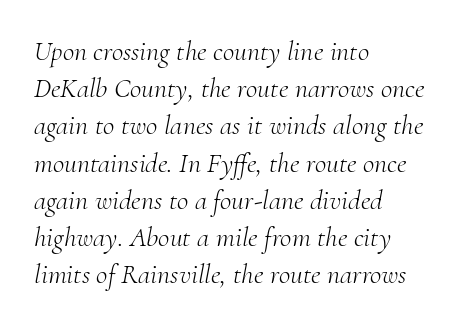
The image shows 28 px light serif type, italic (leaning right); set left-aligned, normal line spacing (1.33x), normal letter spacing, not underlined; medium stroke contrast and a small x-height.
